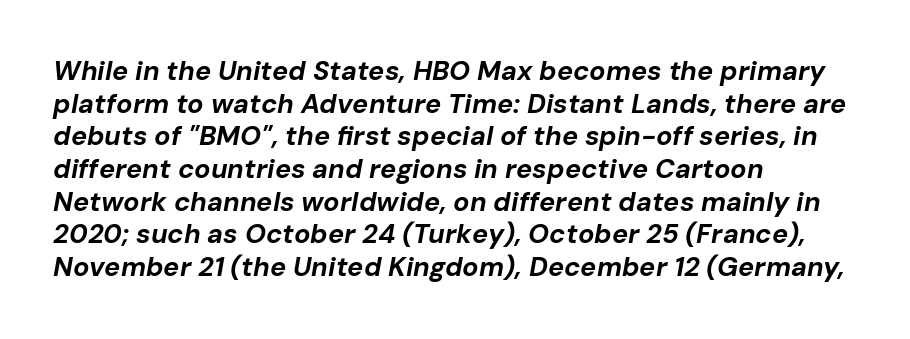
The image shows 27 px bold type, italic (leaning right); set left-aligned, line spacing 1.21x, normal letter spacing, not underlined.
